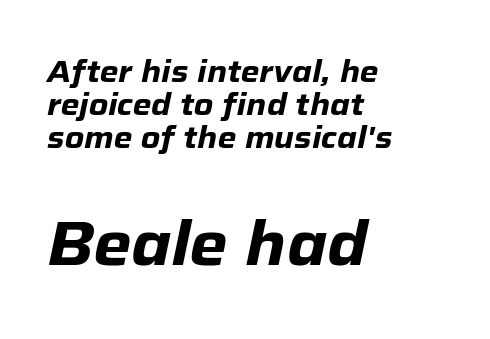
{"italic": "yes", "lean": "right", "slant_degrees": 12, "bold": "yes", "weight": "heavy", "width": "normal", "stroke_contrast": "low", "x_height": "medium", "monospaced": "no", "underline": "no", "align": "left", "line_spacing": "tight", "line_spacing_ratio": 1.1, "letter_spacing": "normal", "letter_spacing_em": 0.0, "larger_block": "second", "size_ratio": 2.03, "glyph_px": 61}
